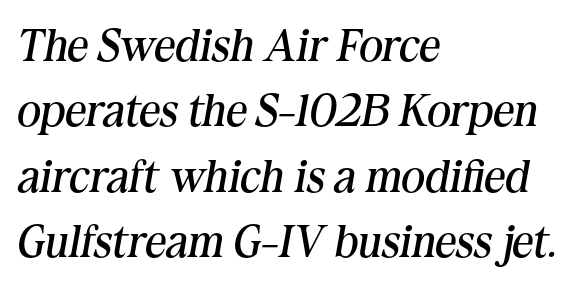
{"serif": "yes", "italic": "yes", "lean": "right", "slant_degrees": 10, "bold": "no", "weight": "regular", "width": "normal", "stroke_contrast": "medium", "x_height": "medium", "monospaced": "no", "underline": "no", "align": "left", "line_spacing": "normal", "line_spacing_ratio": 1.42, "letter_spacing": "normal", "letter_spacing_em": 0.0, "glyph_px": 46}
